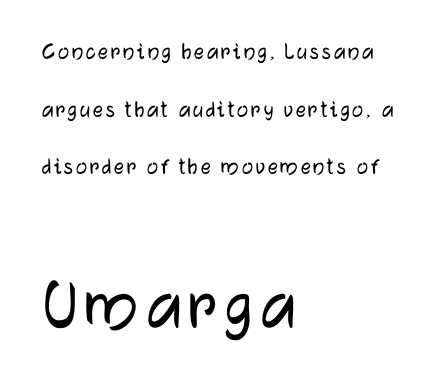
The image shows 75 px sans-serif type, upright; set left-aligned, loose line spacing (2.31x), not underlined; the second (bottom) block is 3.0x larger; low stroke contrast and a medium x-height.
